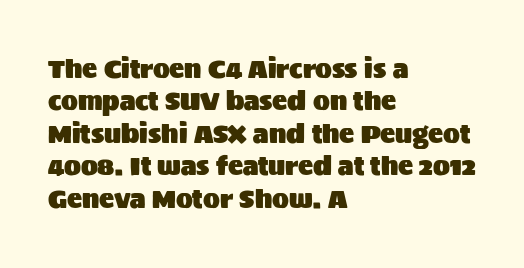
The image shows 25 px text type, upright; set left-aligned, normal line spacing (1.3x), normal letter spacing, not underlined.
